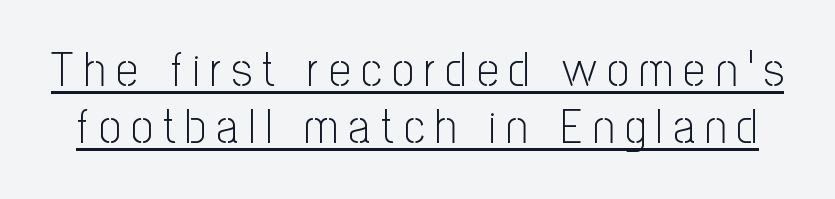
{"serif": "no", "italic": "no", "bold": "no", "weight": "light", "width": "condensed", "stroke_contrast": "low", "x_height": "medium", "monospaced": "no", "underline": "yes", "line_spacing_ratio": 1.19, "letter_spacing": "wide", "letter_spacing_em": 0.22, "glyph_px": 48}
